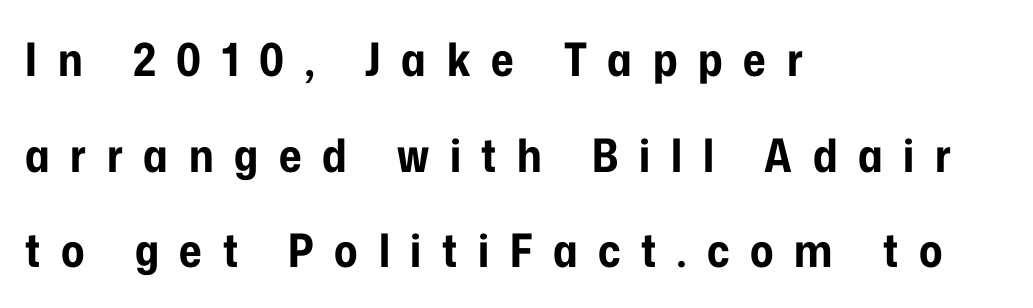
The image shows 46 px bold, condensed sans-serif type, upright; set left-aligned, loose line spacing (2.08x), unusually wide letter spacing (+0.45 em), not underlined; low stroke contrast and a medium x-height.
